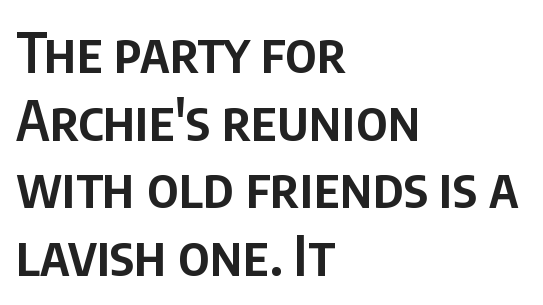
{"serif": "no", "italic": "no", "bold": "semi", "weight": "semibold", "width": "condensed", "stroke_contrast": "low", "x_height": "large", "monospaced": "no", "underline": "no", "align": "left", "line_spacing_ratio": 1.23, "letter_spacing": "normal", "letter_spacing_em": 0.0, "glyph_px": 55}
